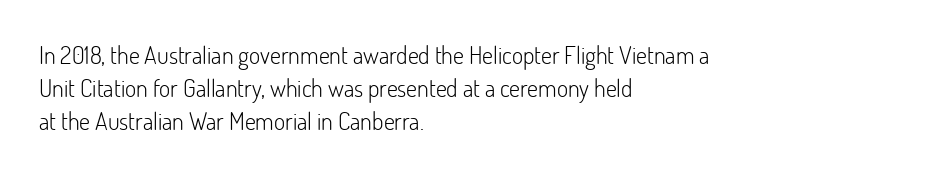
Horizontally, the lines are justified to the leading edge only. A roman cut, with each character standing at attention. The lines sit at an ordinary, default distance from one another. The font sits on the lighter half of the weight spectrum, regular included. Just letters on the line, the space beneath them empty. Standard letterfit; no display-style spreading of the glyphs.
